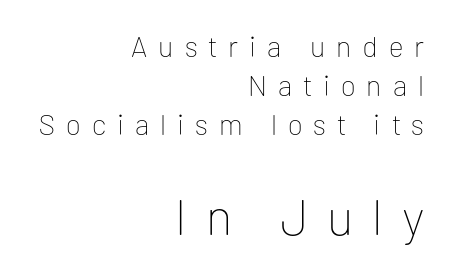
Think standard paragraph weight, or any step lighter than that. A clean baseline with only descenders dipping below it. Italic? Not at all — the glyphs are vertical. The later block is typeset at a bigger size than the earlier block. These lines stack with their right ends in a neat column.
